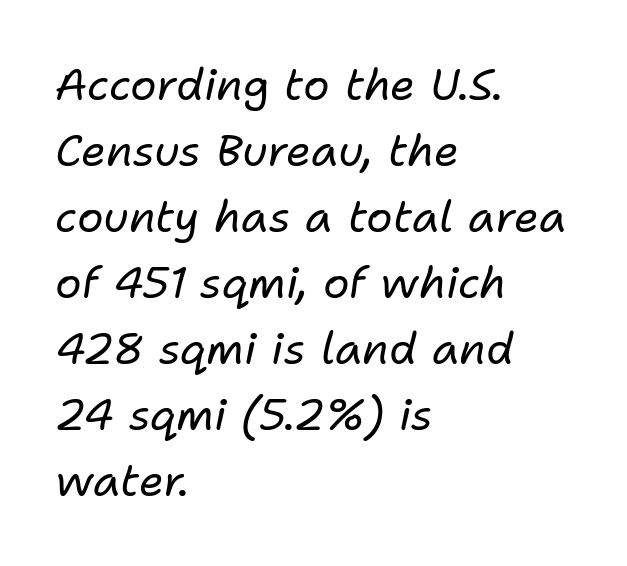
Line beginnings align vertically; line endings do not. Spacing verdict: proportional, widths tailored to each character. How would I describe the line gaps? Plain and ordinary. The typesetting does not lean heavy: it is not bold. There is no visible air inserted between adjacent glyphs. The text carries the slant typical of an italic or oblique font.
